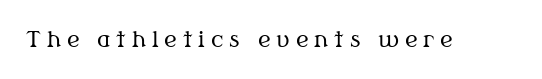
Weight class: somewhere from thin through regular. The lettering stays uniformly vertical, giving the passage a roman look. Just letters on the line, the space beneath them empty. Substantial extra tracking has been applied to these lines.
